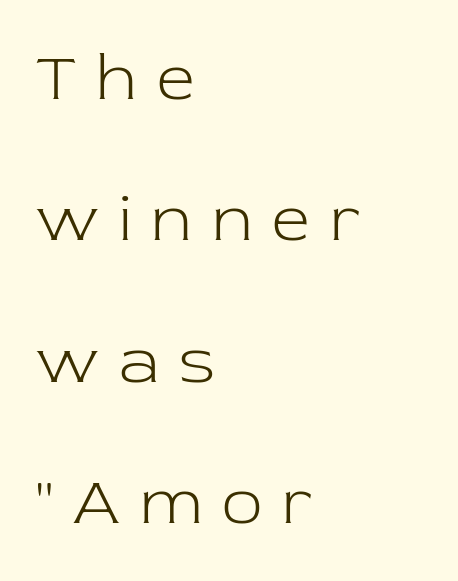
The image shows 67 px light serif type, upright; set left-aligned, loose line spacing (2.11x), unusually wide letter spacing (+0.3 em), not underlined; low stroke contrast and a medium x-height.
